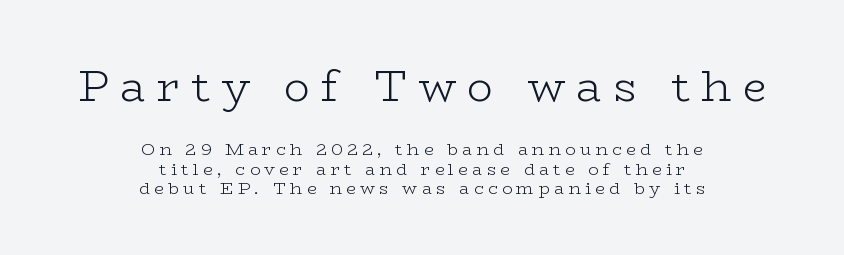
Q: Is the text bold? A: No.
Q: Is the text italic (slanted)? A: No, it is upright.
Q: Is the typeface a serif or a sans-serif typeface? A: Serif.
Q: Is the text underlined? A: No.
Q: How is the paragraph aligned? A: Centered.
Q: Is the spacing between letters normal or unusually wide? A: Unusually wide.
Q: Is the spacing between lines tight, normal or loose? A: Tight.
Q: Which block of text is set in a larger size, the first (top) or the second (bottom)? A: The first (top) one.
Q: Width (condensed, normal, or wide)? A: Wide.
Q: Stroke contrast? A: Low.
Q: x-height? A: Medium.
Q: Monospaced? A: No.
